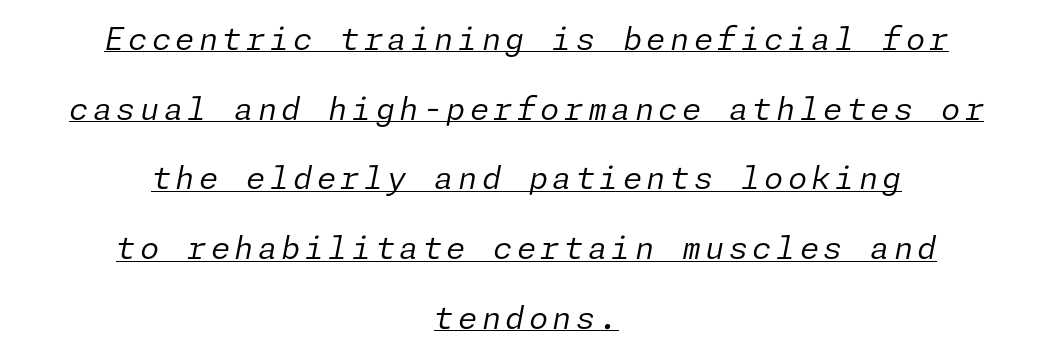
Q: Is the text bold? A: No.
Q: Is the text italic (slanted)? A: Yes, it leans right by about 11 degrees.
Q: Is the text underlined? A: Yes.
Q: How is the paragraph aligned? A: Centered.
Q: Is the spacing between lines tight, normal or loose? A: Loose.
Q: Width (condensed, normal, or wide)? A: Normal.
Q: Stroke contrast? A: Low.
Q: x-height? A: Medium.
